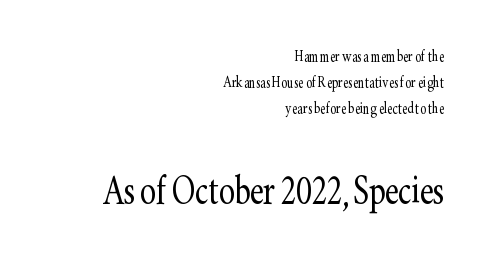
Q: Is the text bold? A: No.
Q: Is the text italic (slanted)? A: No, it is upright.
Q: Is the typeface a serif or a sans-serif typeface? A: Serif.
Q: Is the text underlined? A: No.
Q: How is the paragraph aligned? A: Right-aligned.
Q: Is the spacing between letters normal or unusually wide? A: Normal.
Q: Is the spacing between lines tight, normal or loose? A: Normal.
Q: Which block of text is set in a larger size, the first (top) or the second (bottom)? A: The second (bottom) one.
Q: Width (condensed, normal, or wide)? A: Condensed.
Q: Stroke contrast? A: Low.
Q: x-height? A: Small.
Q: Monospaced? A: No.
